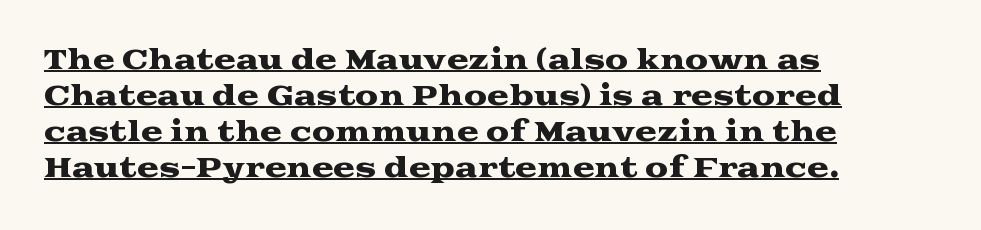
A typesetter would mark this as roman, not italic. The sample's only ornament is a line tracing under the words. This sample is left-justified, so line endings fall wherever the words run out. Leading matches the norm, producing a regular column. These lines keep a tight, regular rhythm from letter to letter.
